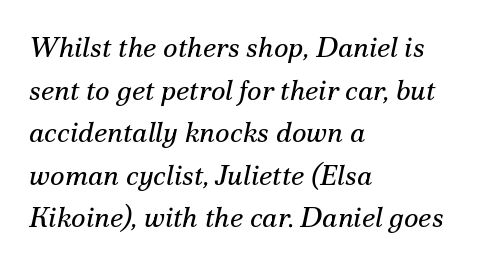
{"serif": "yes", "italic": "yes", "lean": "right", "slant_degrees": 12, "bold": "no", "weight": "regular", "width": "normal", "stroke_contrast": "medium", "x_height": "small", "monospaced": "no", "underline": "no", "align": "left", "line_spacing": "normal", "line_spacing_ratio": 1.52, "letter_spacing": "normal", "letter_spacing_em": 0.0, "glyph_px": 28}
